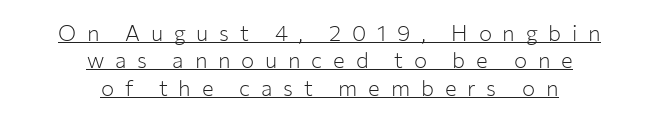
The image shows 22 px text type, upright; set centered, line spacing 1.24x, unusually wide letter spacing (+0.49 em), underlined.
